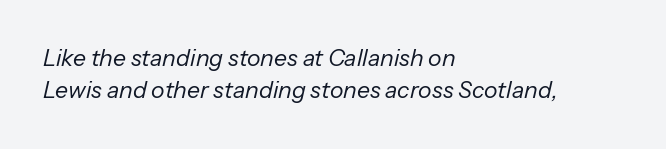
The text block is weighted toward the left margin, trailing off unevenly rightward. On a weight scale, this lands at 450 or below. The gaps between neighbouring characters are ordinary and unremarkable. Tall strokes in this sample are angled rather than plumb.
